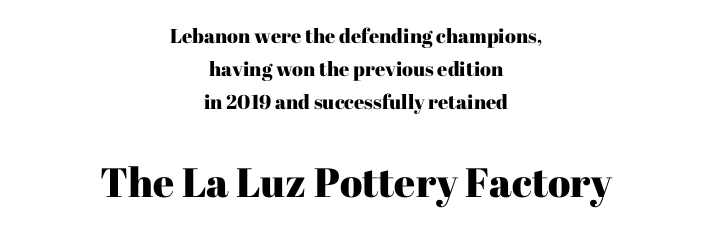
The image shows 41 px serif type, upright; set centered, normal line spacing (1.66x), normal letter spacing, not underlined; the second (bottom) block is 2.05x larger; high stroke contrast and a medium x-height.
